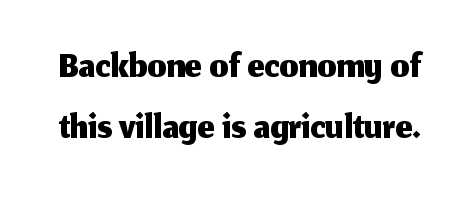
Is this a fixed-width face? No — the glyphs have proportional, varying widths. Is there any slant? The stems are plumb. Are there feet on the stems? There aren't — it's a sans. Descenders hang freely into open space. A typesetter would call this leading minimal, almost set solid. Each word holds together tightly as a unit, with standard inter-letter gaps.
